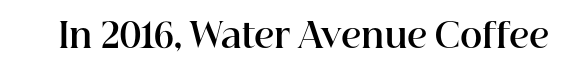
The image shows 34 px bold serif type, upright; set normal letter spacing, not underlined; high stroke contrast and a medium x-height.
